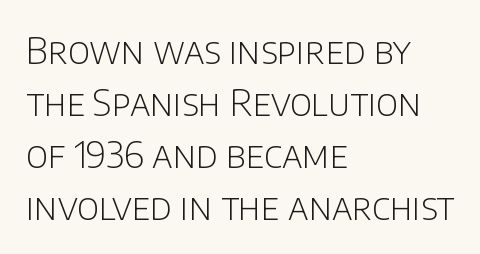
{"serif": "no", "italic": "no", "bold": "no", "weight": "light", "width": "normal", "stroke_contrast": "low", "x_height": "large", "monospaced": "no", "underline": "no", "align": "left", "line_spacing": "normal", "line_spacing_ratio": 1.44, "letter_spacing": "normal", "letter_spacing_em": 0.0, "glyph_px": 36}
